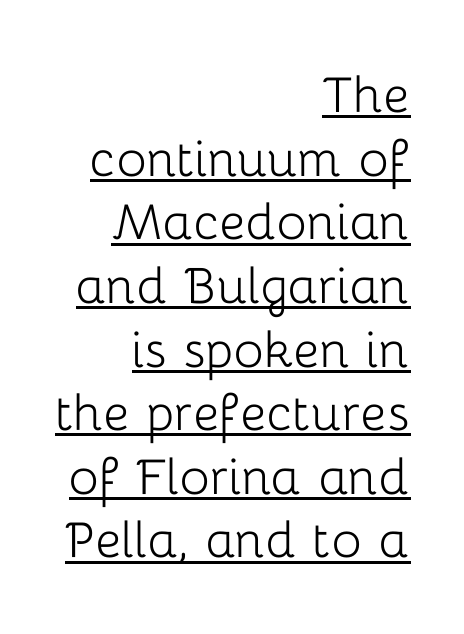
{"serif": "no", "italic": "no", "bold": "no", "weight": "light", "width": "normal", "stroke_contrast": "low", "x_height": "medium", "monospaced": "no", "underline": "yes", "align": "right", "line_spacing": "tight", "line_spacing_ratio": 1.01, "letter_spacing": "normal", "letter_spacing_em": 0.0, "glyph_px": 63}
